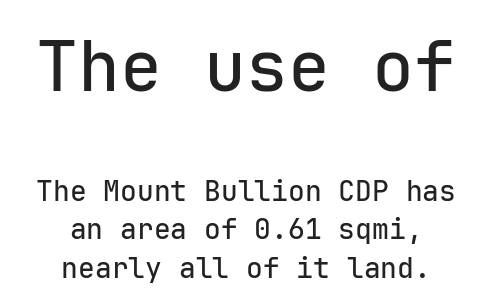
Horizontally, the lines are justified to the midpoint only. This rendering leaves character spacing at its baseline value. Reading down the column, the eye jumps a familiar distance to each next line. This rendering features lettering with no underline. Compare the two chunks: the upper has the greater cap height. This sample has the even, mechanical cadence of fixed-width lettering.
